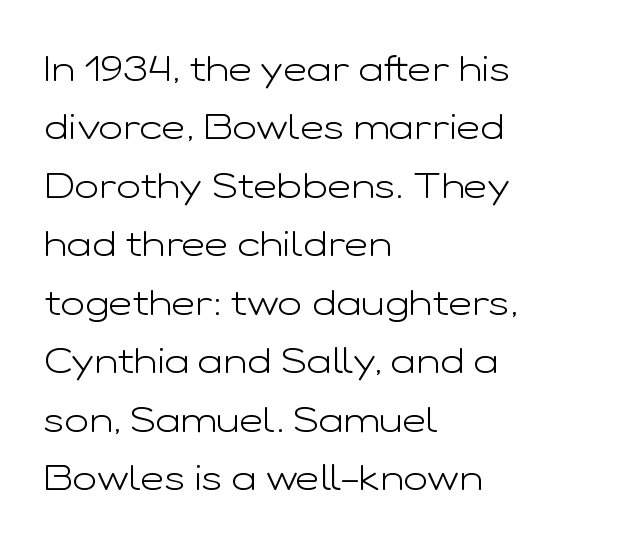
{"serif": "no", "italic": "no", "bold": "no", "weight": "light", "width": "wide", "stroke_contrast": "low", "x_height": "medium", "monospaced": "no", "underline": "no", "align": "left", "line_spacing": "normal", "line_spacing_ratio": 1.58, "letter_spacing": "normal", "letter_spacing_em": 0.0, "glyph_px": 37}
